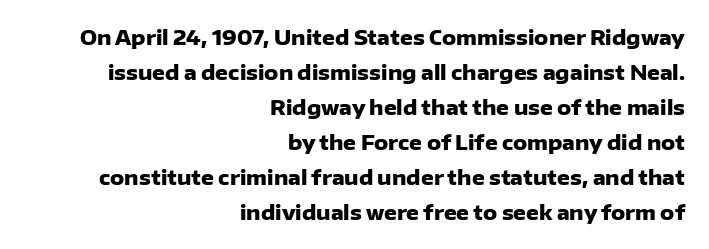
{"italic": "no", "bold": "yes", "underline": "no", "align": "right", "line_spacing_ratio": 1.75, "letter_spacing": "normal", "letter_spacing_em": 0.0, "glyph_px": 20}
